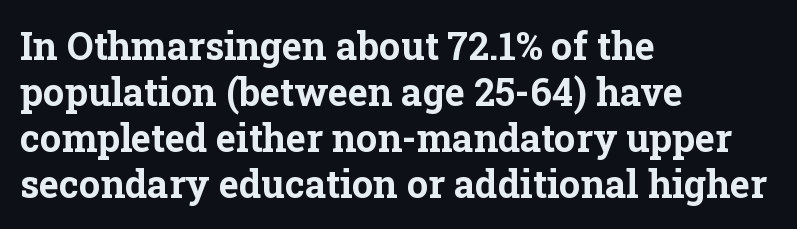
Q: Is the text bold? A: Yes.
Q: Is the text italic (slanted)? A: No, it is upright.
Q: Is the typeface a serif or a sans-serif typeface? A: Serif.
Q: Is the text underlined? A: No.
Q: How is the paragraph aligned? A: Left-aligned.
Q: Is the spacing between letters normal or unusually wide? A: Normal.
Q: Width (condensed, normal, or wide)? A: Normal.
Q: Stroke contrast? A: Low.
Q: x-height? A: Medium.
Q: Monospaced? A: No.
